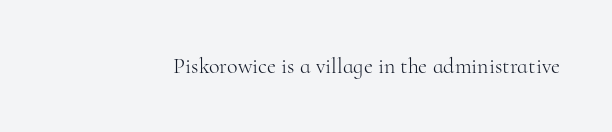
The image shows 22 px text type, upright; set normal letter spacing, not underlined.
